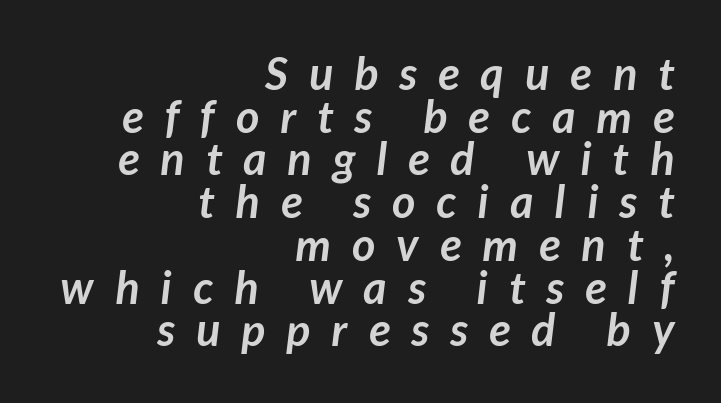
{"serif": "no", "bold": "yes", "weight": "semibold", "width": "normal", "stroke_contrast": "low", "x_height": "medium", "monospaced": "no", "underline": "no", "align": "right", "line_spacing": "tight", "line_spacing_ratio": 0.95, "letter_spacing": "wide", "letter_spacing_em": 0.47, "glyph_px": 45}
